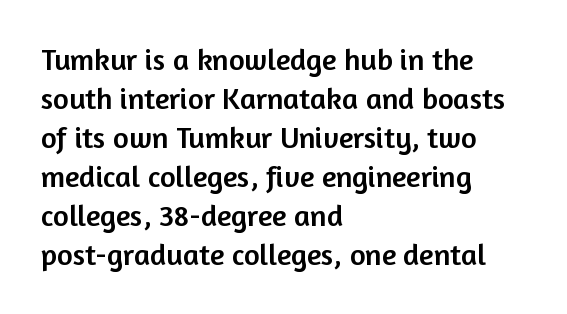
Q: Is the text italic (slanted)? A: No, it is upright.
Q: Is the typeface a serif or a sans-serif typeface? A: Sans-serif.
Q: Is the text underlined? A: No.
Q: How is the paragraph aligned? A: Left-aligned.
Q: Is the spacing between letters normal or unusually wide? A: Normal.
Q: Is the spacing between lines tight, normal or loose? A: Normal.
Q: Width (condensed, normal, or wide)? A: Normal.
Q: Stroke contrast? A: Low.
Q: x-height? A: Medium.
Q: Monospaced? A: No.
